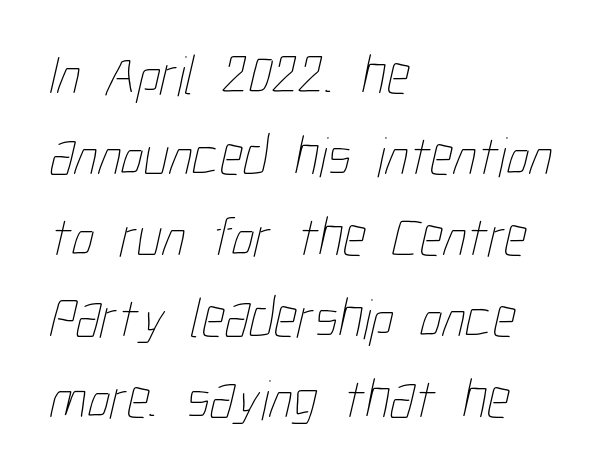
{"bold": "no", "weight": "thin", "width": "condensed", "stroke_contrast": "low", "x_height": "medium", "monospaced": "no", "underline": "no", "align": "left", "line_spacing": "normal", "line_spacing_ratio": 1.42, "letter_spacing": "normal", "letter_spacing_em": 0.0, "glyph_px": 57}
